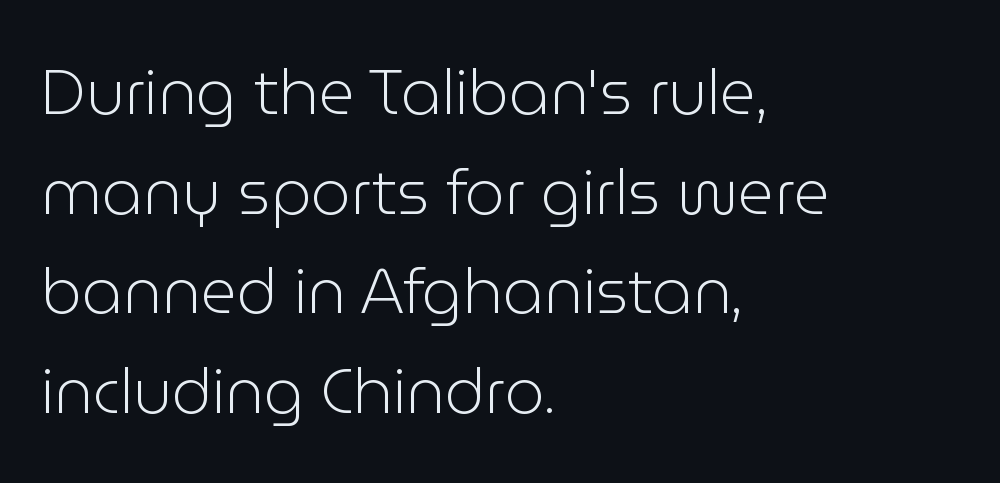
The image shows 63 px light sans-serif type, upright; set left-aligned, normal line spacing (1.58x), normal letter spacing, not underlined; low stroke contrast and a medium x-height.
